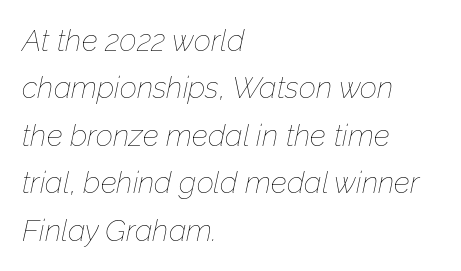
Q: Is the text bold? A: No.
Q: Is the text italic (slanted)? A: Yes, it leans right by about 12 degrees.
Q: Is the text underlined? A: No.
Q: How is the paragraph aligned? A: Left-aligned.
Q: Is the spacing between letters normal or unusually wide? A: Normal.
Q: Is the spacing between lines tight, normal or loose? A: Normal.
Q: Width (condensed, normal, or wide)? A: Normal.
Q: Stroke contrast? A: Low.
Q: x-height? A: Medium.
Q: Monospaced? A: No.
